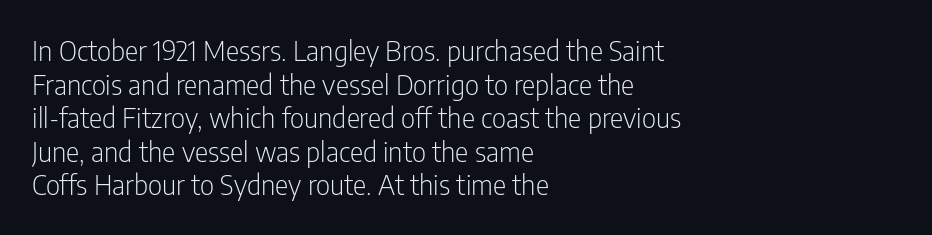
{"serif": "no", "italic": "no", "bold": "no", "weight": "light", "width": "condensed", "stroke_contrast": "low", "x_height": "medium", "monospaced": "no", "underline": "no", "align": "left", "line_spacing_ratio": 1.2, "letter_spacing": "normal", "letter_spacing_em": 0.0, "glyph_px": 28}
